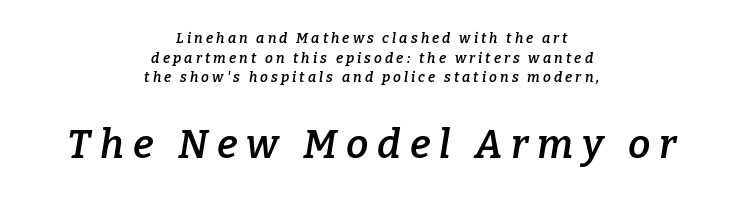
The image shows 40 px semibold serif type, italic (leaning right); set centered, normal line spacing (1.4x), unusually wide letter spacing (+0.22 em), not underlined; the second (bottom) block is 2.86x larger; low stroke contrast and a medium x-height.
